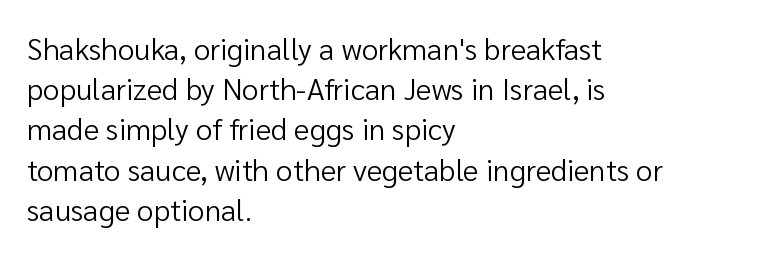
Q: Is the text bold? A: No.
Q: Is the text italic (slanted)? A: No, it is upright.
Q: Is the typeface a serif or a sans-serif typeface? A: Sans-serif.
Q: Is the text underlined? A: No.
Q: How is the paragraph aligned? A: Left-aligned.
Q: Is the spacing between letters normal or unusually wide? A: Normal.
Q: Is the spacing between lines tight, normal or loose? A: Normal.
Q: Width (condensed, normal, or wide)? A: Normal.
Q: Stroke contrast? A: Low.
Q: x-height? A: Medium.
Q: Monospaced? A: No.
